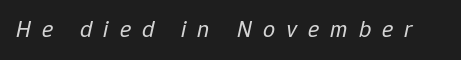
{"italic": "yes", "lean": "right", "slant_degrees": 12, "bold": "no", "underline": "no", "letter_spacing": "wide", "letter_spacing_em": 0.46, "glyph_px": 24}
